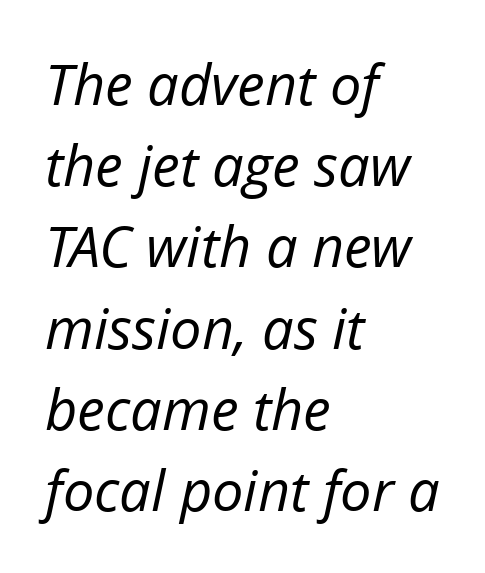
Q: Is the text bold? A: No.
Q: Is the text italic (slanted)? A: Yes, it leans right by about 12 degrees.
Q: Is the text underlined? A: No.
Q: How is the paragraph aligned? A: Left-aligned.
Q: Is the spacing between letters normal or unusually wide? A: Normal.
Q: Is the spacing between lines tight, normal or loose? A: Normal.
Q: Width (condensed, normal, or wide)? A: Normal.
Q: Stroke contrast? A: Low.
Q: x-height? A: Medium.
Q: Monospaced? A: No.
